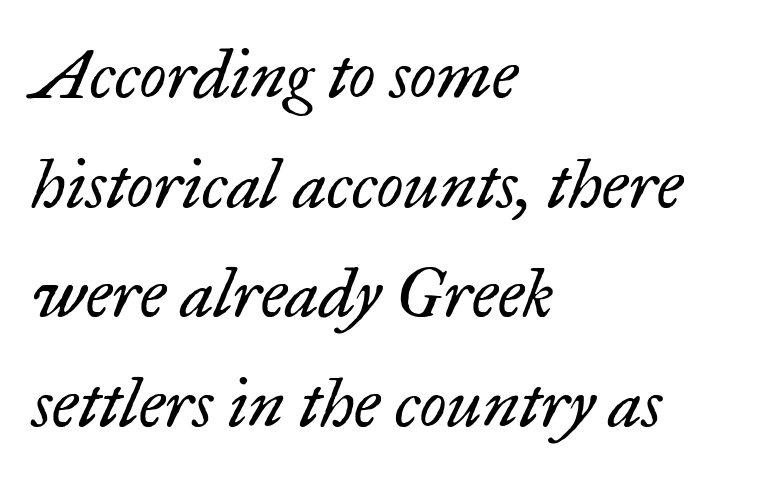
{"serif": "yes", "italic": "yes", "lean": "right", "slant_degrees": 17, "bold": "no", "weight": "regular", "width": "normal", "stroke_contrast": "low", "x_height": "small", "monospaced": "no", "underline": "no", "align": "left", "line_spacing": "normal", "line_spacing_ratio": 1.59, "letter_spacing": "normal", "letter_spacing_em": 0.0, "glyph_px": 69}
